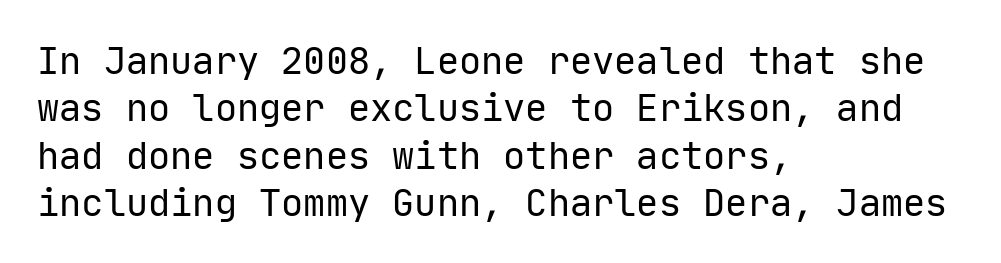
The image shows 37 px regular-weight sans-serif type, upright, monospaced; set left-aligned, normal line spacing (1.28x), normal letter spacing, not underlined; low stroke contrast and a medium x-height.
